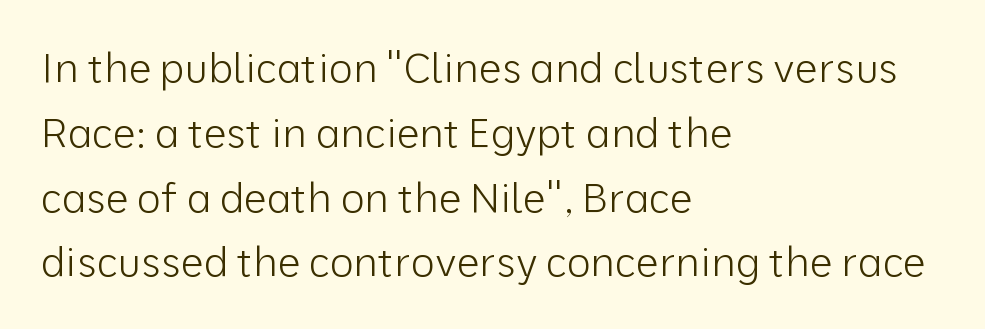
If you drew a line through each stem, it would be perfectly vertical. A typesetter would label this face a sans. Weight: in the light-to-regular range. Where is the straight margin? On the left. Looks like regular typesetting: each glyph gets only the width it needs.
